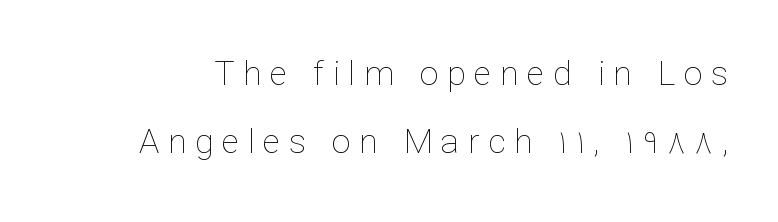
The image shows 34 px thin type, upright; set loose line spacing (1.99x), unusually wide letter spacing (+0.25 em), not underlined; low stroke contrast and a medium x-height.
